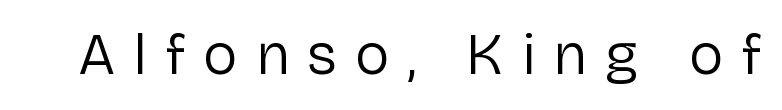
The image shows 58 px regular-weight sans-serif type, upright; set unusually wide letter spacing (+0.31 em), not underlined; low stroke contrast and a medium x-height.
